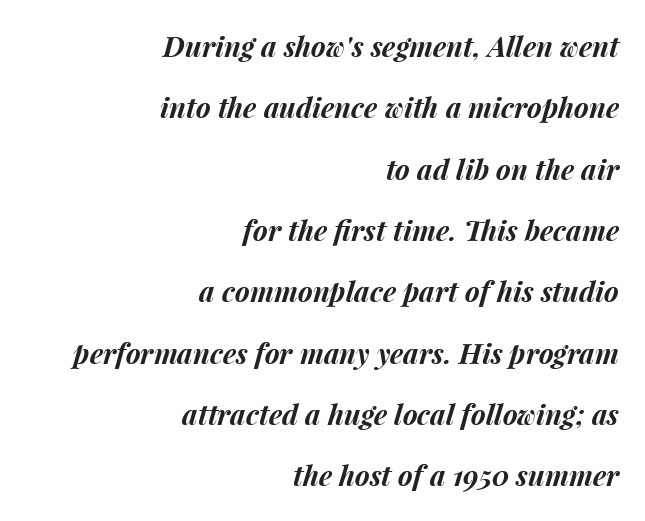
Q: Is the text bold? A: Yes.
Q: Is the text italic (slanted)? A: Yes, it leans right by about 15 degrees.
Q: Is the text underlined? A: No.
Q: How is the paragraph aligned? A: Right-aligned.
Q: Is the spacing between letters normal or unusually wide? A: Normal.
Q: Is the spacing between lines tight, normal or loose? A: Loose.
Q: Width (condensed, normal, or wide)? A: Normal.
Q: Stroke contrast? A: Medium.
Q: x-height? A: Medium.
Q: Monospaced? A: No.
